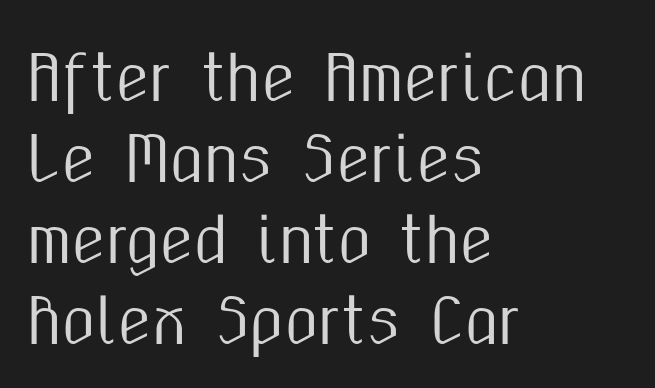
The image shows 61 px condensed sans-serif type, upright; set left-aligned, normal line spacing (1.33x), normal letter spacing, not underlined; medium stroke contrast and a medium x-height.
